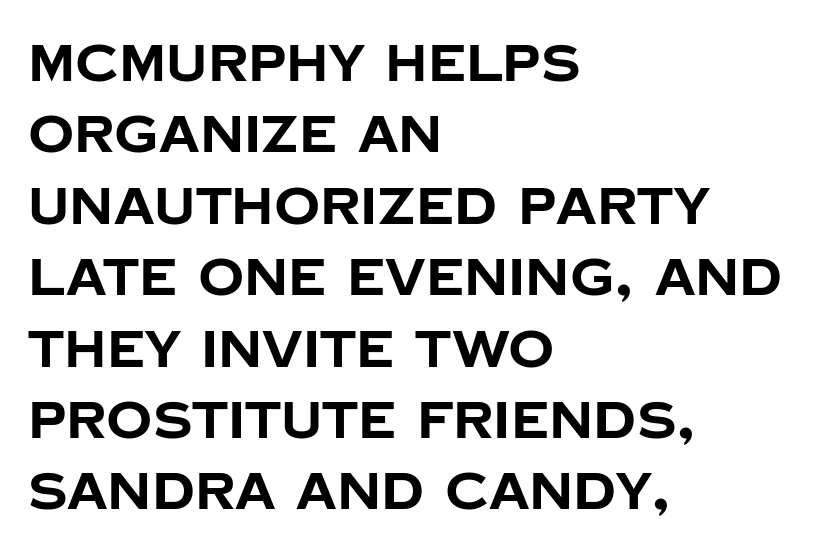
{"serif": "no", "italic": "no", "bold": "yes", "weight": "bold", "width": "normal", "stroke_contrast": "low", "x_height": "large", "monospaced": "no", "underline": "no", "align": "left", "line_spacing": "normal", "line_spacing_ratio": 1.4, "letter_spacing": "normal", "letter_spacing_em": 0.0, "glyph_px": 51}
